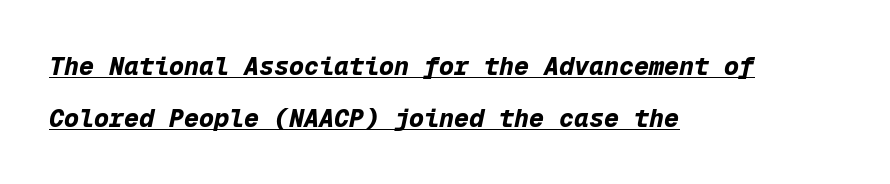
{"italic": "yes", "lean": "right", "slant_degrees": 12, "bold": "yes", "underline": "yes", "align": "left", "line_spacing": "loose", "line_spacing_ratio": 2.08, "letter_spacing": "normal", "letter_spacing_em": 0.0, "glyph_px": 25}
